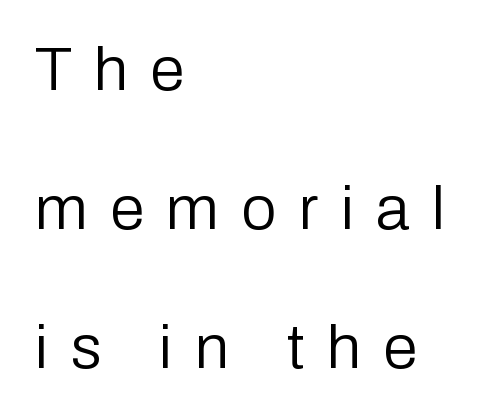
The image shows 62 px regular-weight sans-serif type, upright; set left-aligned, loose line spacing (2.24x), unusually wide letter spacing (+0.36 em), not underlined; low stroke contrast and a medium x-height.
